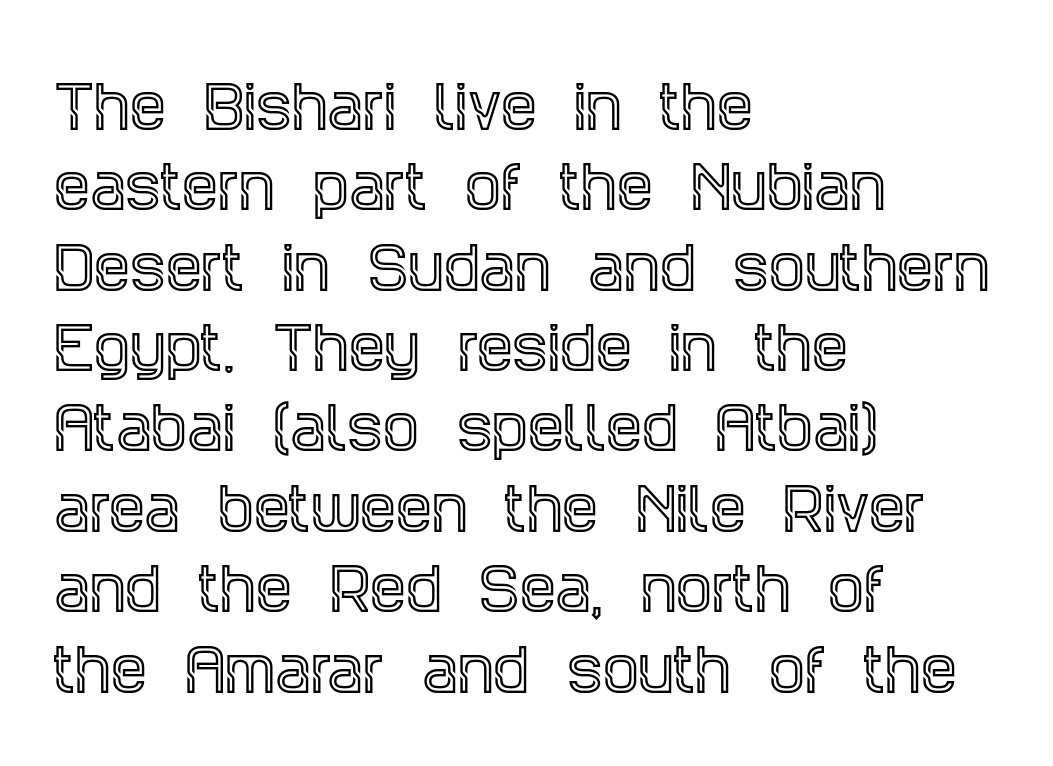
{"serif": "yes", "italic": "no", "width": "condensed", "x_height": "large", "monospaced": "no", "underline": "no", "align": "left", "line_spacing": "normal", "line_spacing_ratio": 1.41, "letter_spacing": "normal", "letter_spacing_em": 0.0, "glyph_px": 57}
